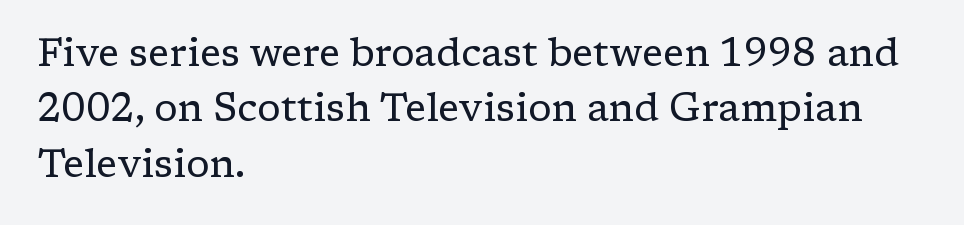
Horizontal alignment here is leftward, the default for most running prose. A light-to-regular cut is what we see here. Is this a fixed-width face? No — the glyphs have proportional, varying widths. Underlining? Definitely not there. Default kerning and tracking; the words read as compact shapes.
